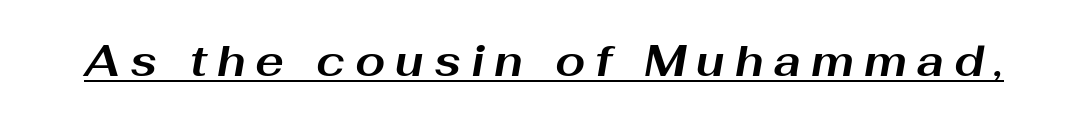
Style check: oblique. Every word sits above its own underline. Bold? Absolutely — the strokes are thick and heavy. The rendering inserts visible extra space after every character. Here the designer chose a conventional face with non-uniform glyph widths.
